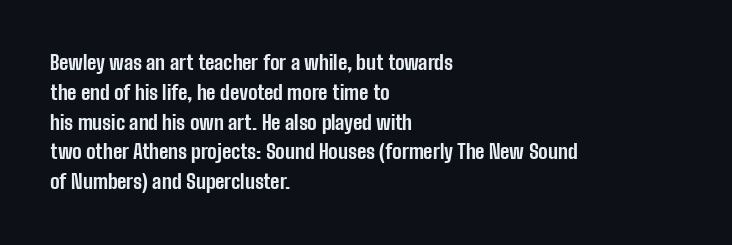
The image shows 20 px bold type, upright; set left-aligned, normal line spacing (1.49x), normal letter spacing, not underlined.
